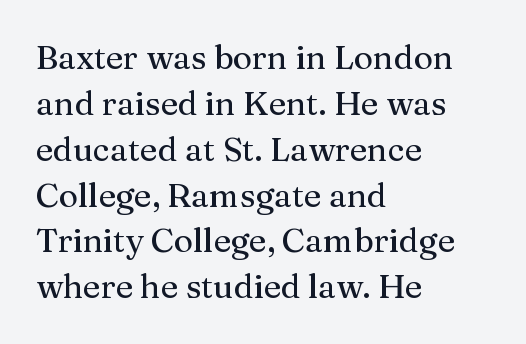
{"serif": "yes", "italic": "no", "width": "normal", "stroke_contrast": "medium", "x_height": "medium", "monospaced": "no", "underline": "no", "align": "left", "line_spacing": "normal", "line_spacing_ratio": 1.39, "letter_spacing": "normal", "letter_spacing_em": 0.0, "glyph_px": 33}
